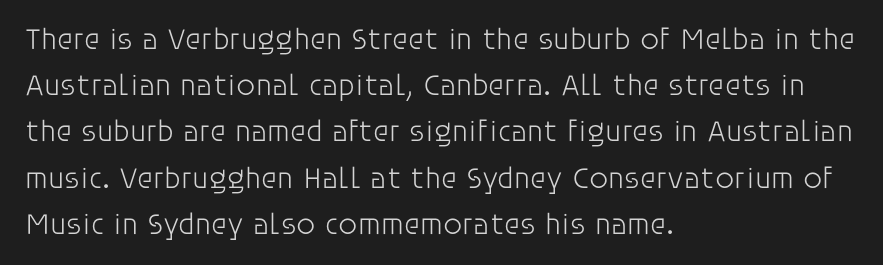
{"serif": "no", "italic": "no", "bold": "no", "weight": "light", "width": "normal", "stroke_contrast": "low", "x_height": "large", "monospaced": "no", "underline": "no", "align": "left", "line_spacing": "normal", "line_spacing_ratio": 1.54, "letter_spacing": "normal", "letter_spacing_em": 0.0, "glyph_px": 30}
